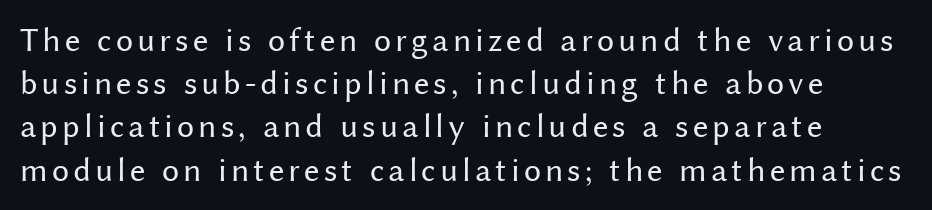
These glyphs show unthickened strokes, regular width or finer. Descender tails drop into unmarked territory. A typesetter would call this proportional, since set widths differ per character. Designer's note — italics off, roman on.
